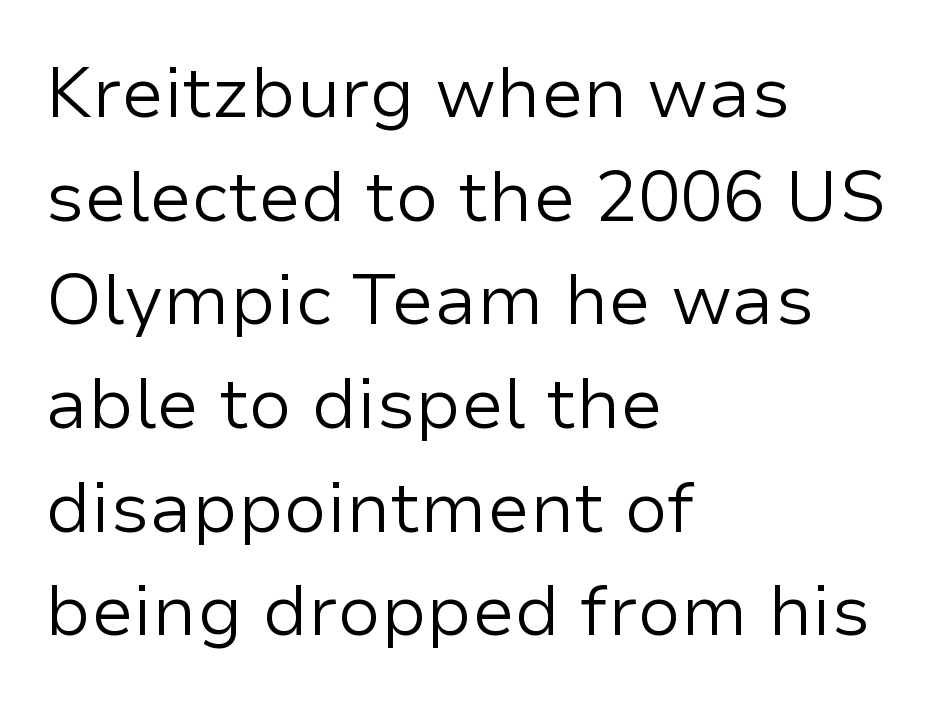
{"serif": "no", "italic": "no", "bold": "no", "weight": "regular", "width": "normal", "stroke_contrast": "low", "x_height": "medium", "monospaced": "no", "underline": "no", "align": "left", "line_spacing": "normal", "line_spacing_ratio": 1.46, "letter_spacing": "normal", "letter_spacing_em": 0.0, "glyph_px": 71}
